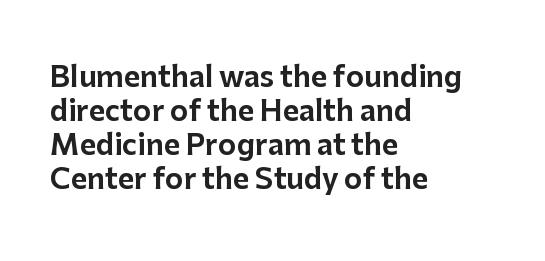
The paragraph has a hard left edge and a soft right edge. Unlike italic type, these characters show no tilt at all. The passage shown is typeset with a sans-serif family. These lines are rendered in a variable-pitch font. Only glyphs here, with clear space below each row. You could call the tracking neutral — neither tight nor loose.
